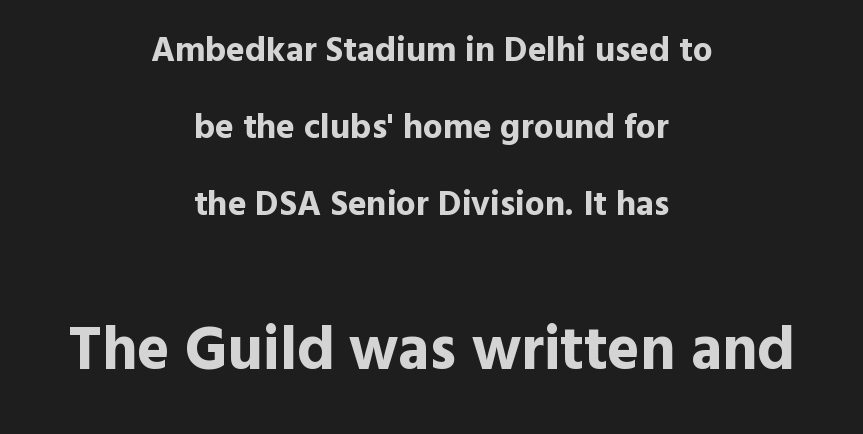
{"serif": "no", "italic": "no", "bold": "yes", "weight": "bold", "width": "normal", "x_height": "medium", "monospaced": "no", "underline": "no", "align": "center", "line_spacing": "loose", "line_spacing_ratio": 2.2, "letter_spacing": "normal", "letter_spacing_em": 0.0, "larger_block": "second", "size_ratio": 1.74, "glyph_px": 61}
